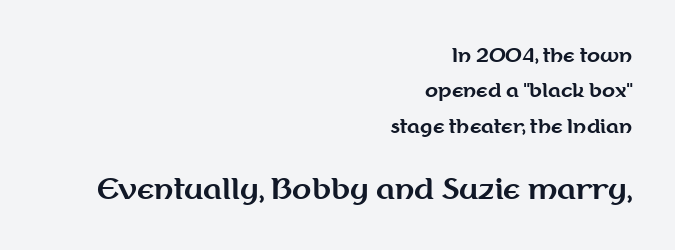
Nothing sits at the stroke ends, so this counts as sans-serif. Horizontal alignment here is rightward, an uncommon choice for prose. The font's upright variant was chosen for this text. Varying glyph widths throughout — classic text-font behaviour. Nobody touched the tracking dial on this one.
